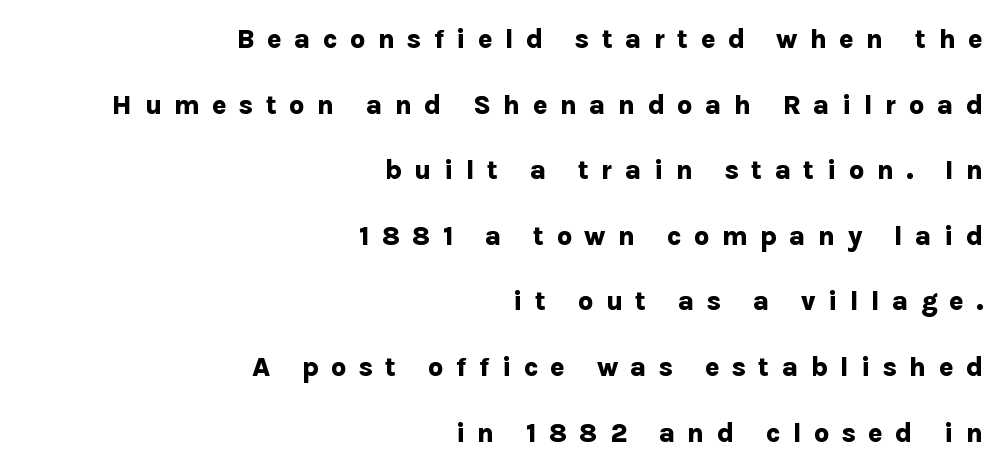
The image shows 27 px bold type, upright; set right-aligned, loose line spacing (2.43x), unusually wide letter spacing (+0.45 em), not underlined.
